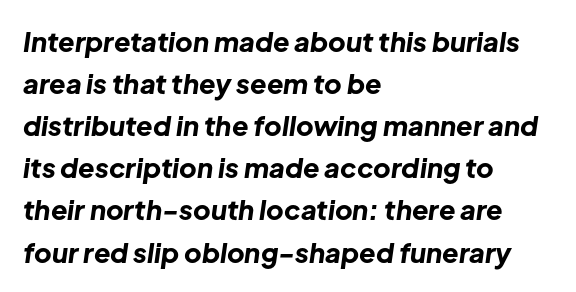
Q: Is the text bold? A: Yes.
Q: Is the text italic (slanted)? A: Yes, it leans right by about 8 degrees.
Q: Is the text underlined? A: No.
Q: How is the paragraph aligned? A: Left-aligned.
Q: Is the spacing between letters normal or unusually wide? A: Normal.
Q: Is the spacing between lines tight, normal or loose? A: Normal.
